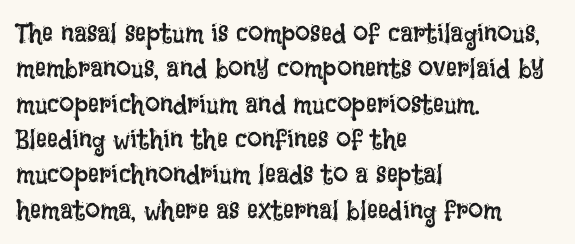
Q: Is the text bold? A: No.
Q: Is the text italic (slanted)? A: No, it is upright.
Q: Is the text underlined? A: No.
Q: How is the paragraph aligned? A: Left-aligned.
Q: Is the spacing between letters normal or unusually wide? A: Normal.
Q: Is the spacing between lines tight, normal or loose? A: Normal.
